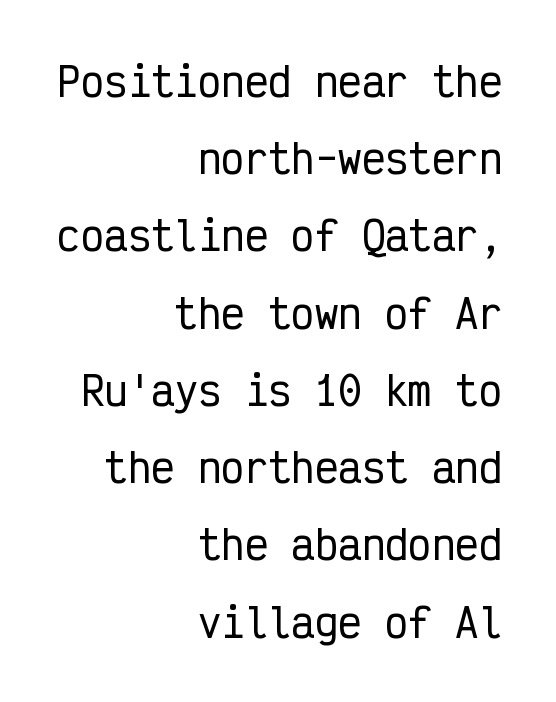
The image shows 39 px condensed sans-serif type, upright, monospaced; set right-aligned, loose line spacing (1.98x), normal letter spacing, not underlined; low stroke contrast and a medium x-height.
